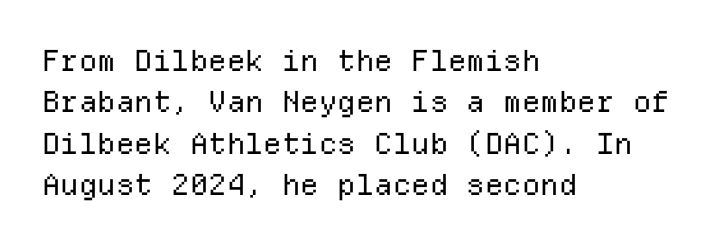
{"serif": "no", "italic": "no", "bold": "no", "weight": "regular", "width": "normal", "stroke_contrast": "low", "x_height": "medium", "monospaced": "yes", "underline": "no", "align": "left", "line_spacing": "normal", "line_spacing_ratio": 1.43, "letter_spacing": "normal", "letter_spacing_em": 0.0, "glyph_px": 29}
